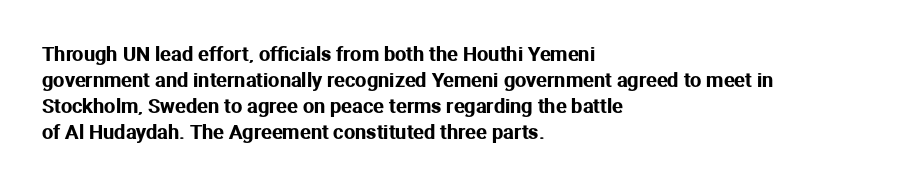
The letterforms sit shoulder to shoulder at normal distance. The lines in this sample share a left origin and differ only in where they stop. Lines of text with bare space underneath. This sample keeps an unexceptional amount of space between lines. Upright lettering throughout.
